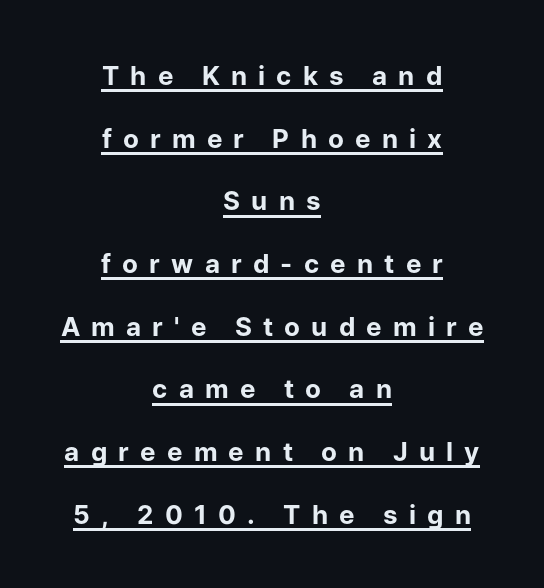
Q: Is the text bold? A: Yes.
Q: Is the text italic (slanted)? A: No, it is upright.
Q: Is the text underlined? A: Yes.
Q: How is the paragraph aligned? A: Centered.
Q: Is the spacing between letters normal or unusually wide? A: Unusually wide.
Q: Is the spacing between lines tight, normal or loose? A: Loose.
